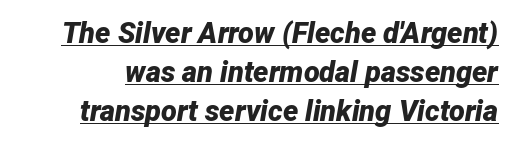
{"italic": "yes", "lean": "right", "slant_degrees": 12, "bold": "yes", "weight": "bold", "width": "normal", "stroke_contrast": "low", "x_height": "medium", "monospaced": "no", "underline": "yes", "line_spacing": "normal", "line_spacing_ratio": 1.35, "letter_spacing": "normal", "letter_spacing_em": 0.0, "glyph_px": 29}
